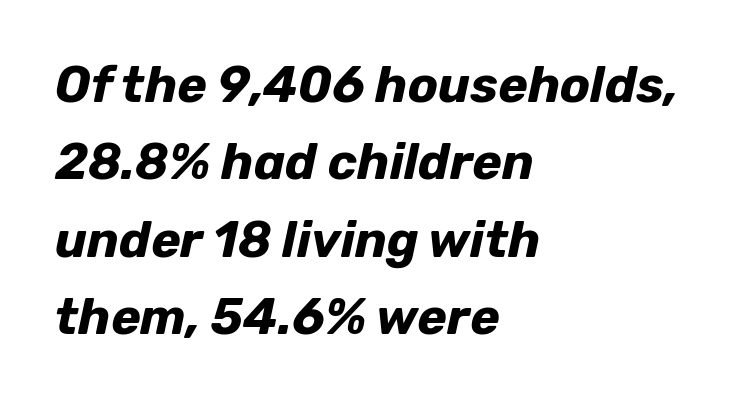
Q: Is the text bold? A: Yes.
Q: Is the text italic (slanted)? A: Yes, it leans right by about 12 degrees.
Q: Is the text underlined? A: No.
Q: How is the paragraph aligned? A: Left-aligned.
Q: Is the spacing between letters normal or unusually wide? A: Normal.
Q: Is the spacing between lines tight, normal or loose? A: Normal.
Q: Width (condensed, normal, or wide)? A: Normal.
Q: Stroke contrast? A: Low.
Q: x-height? A: Medium.
Q: Monospaced? A: No.
